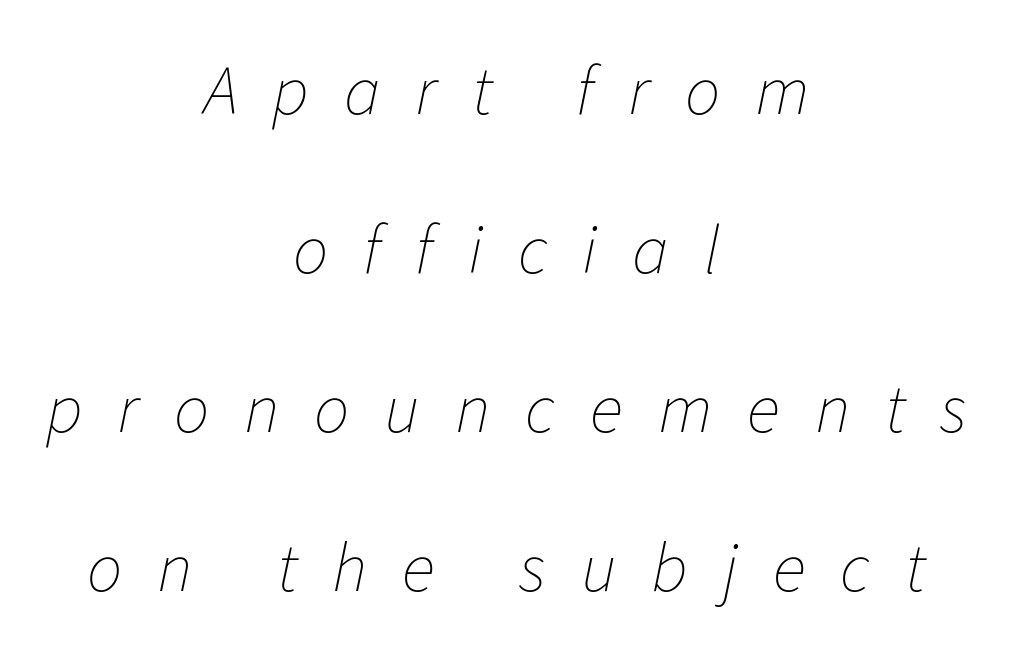
The image shows 70 px thin type, italic (leaning right); set centered, loose line spacing (2.27x), unusually wide letter spacing (+0.5 em), not underlined; low stroke contrast and a medium x-height.
